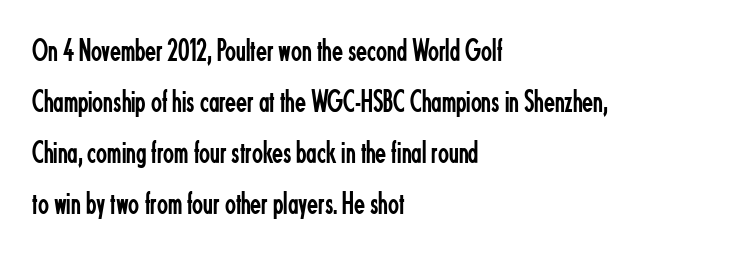
{"serif": "no", "italic": "no", "bold": "no", "weight": "regular", "width": "condensed", "stroke_contrast": "low", "x_height": "small", "monospaced": "no", "underline": "no", "align": "left", "line_spacing": "normal", "line_spacing_ratio": 1.59, "letter_spacing": "normal", "letter_spacing_em": 0.0, "glyph_px": 32}
